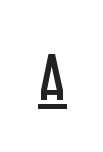
Q: Is the text bold? A: No.
Q: Is the text italic (slanted)? A: No, it is upright.
Q: Is the typeface a serif or a sans-serif typeface? A: Sans-serif.
Q: Is the text underlined? A: Yes.
Q: Is the spacing between letters normal or unusually wide? A: Unusually wide.
Q: Width (condensed, normal, or wide)? A: Condensed.
Q: Stroke contrast? A: Low.
Q: x-height? A: Large.
Q: Monospaced? A: No.
